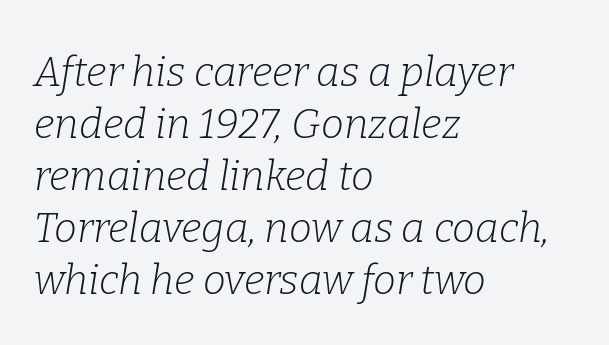
Q: Is the text bold? A: No.
Q: Is the text italic (slanted)? A: Yes, it leans right by about 9 degrees.
Q: Is the typeface a serif or a sans-serif typeface? A: Serif.
Q: Is the text underlined? A: No.
Q: How is the paragraph aligned? A: Left-aligned.
Q: Is the spacing between letters normal or unusually wide? A: Normal.
Q: Is the spacing between lines tight, normal or loose? A: Normal.
Q: Width (condensed, normal, or wide)? A: Normal.
Q: Stroke contrast? A: Low.
Q: x-height? A: Medium.
Q: Monospaced? A: No.
